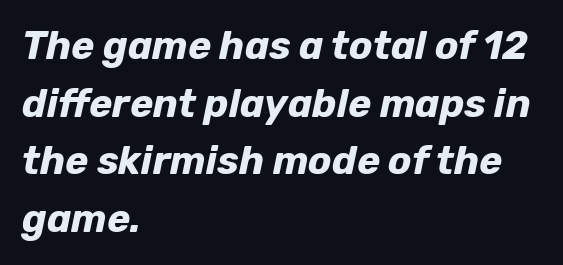
Q: Is the text bold? A: Yes.
Q: Is the text italic (slanted)? A: Yes, it leans right by about 12 degrees.
Q: Is the text underlined? A: No.
Q: How is the paragraph aligned? A: Left-aligned.
Q: Is the spacing between letters normal or unusually wide? A: Normal.
Q: Is the spacing between lines tight, normal or loose? A: Normal.
Q: Width (condensed, normal, or wide)? A: Normal.
Q: Stroke contrast? A: Low.
Q: x-height? A: Medium.
Q: Monospaced? A: No.
